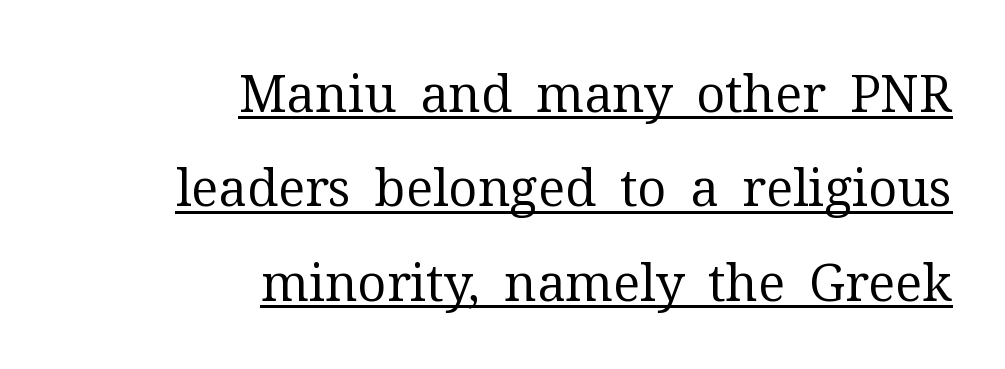
The image shows 51 px regular-weight serif type, upright; set right-aligned, line spacing 1.85x, normal letter spacing, underlined; medium stroke contrast and a medium x-height.
